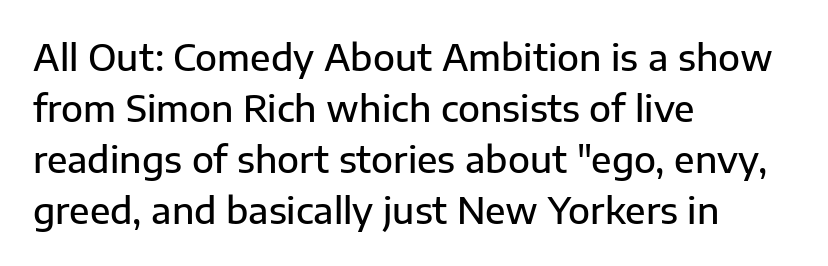
Q: Is the text bold? A: Semi-bold.
Q: Is the text italic (slanted)? A: No, it is upright.
Q: Is the typeface a serif or a sans-serif typeface? A: Sans-serif.
Q: Is the text underlined? A: No.
Q: How is the paragraph aligned? A: Left-aligned.
Q: Is the spacing between letters normal or unusually wide? A: Normal.
Q: Is the spacing between lines tight, normal or loose? A: Normal.
Q: Width (condensed, normal, or wide)? A: Normal.
Q: Stroke contrast? A: Low.
Q: x-height? A: Medium.
Q: Monospaced? A: No.
